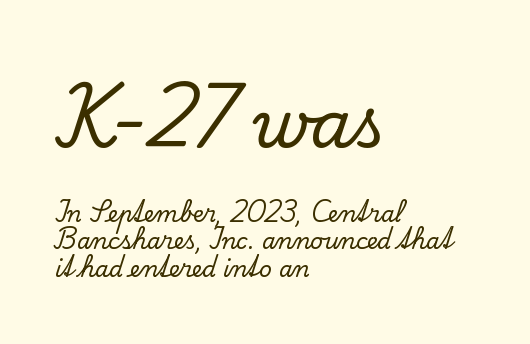
Q: Is the text italic (slanted)? A: Yes.
Q: Is the typeface a serif or a sans-serif typeface? A: Serif.
Q: Is the text underlined? A: No.
Q: How is the paragraph aligned? A: Left-aligned.
Q: Is the spacing between letters normal or unusually wide? A: Normal.
Q: Is the spacing between lines tight, normal or loose? A: Normal.
Q: Which block of text is set in a larger size, the first (top) or the second (bottom)? A: The first (top) one.
Q: Width (condensed, normal, or wide)? A: Normal.
Q: Stroke contrast? A: Low.
Q: x-height? A: Small.
Q: Monospaced? A: No.
